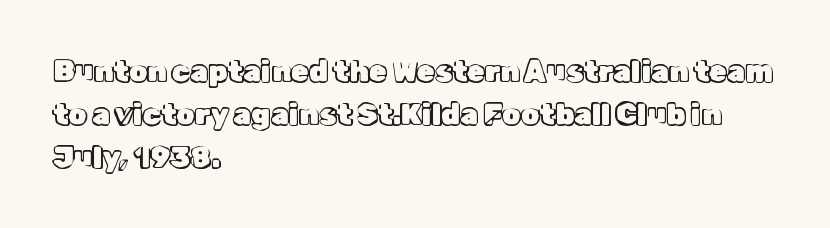
The image shows 29 px text type, upright; set left-aligned, normal line spacing (1.48x), normal letter spacing, not underlined; a medium x-height.
